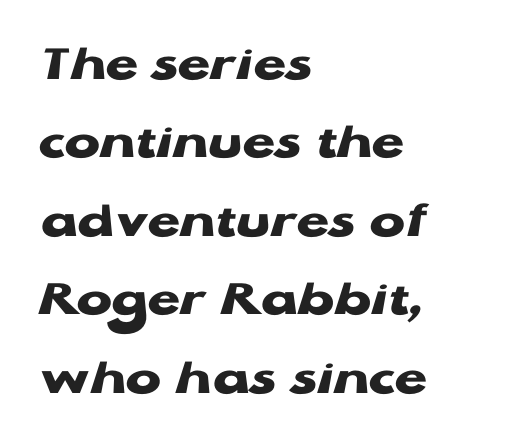
The letters advance in unequal steps, a hallmark of proportional type. Between one letter and the next there's only the usual sliver of space. Is there much room between lines? A standard amount, neither cramped nor airy. The face used here is a sans, in the tradition of grotesques and geometrics. The passage is arranged the way most books set body copy — flush left.
